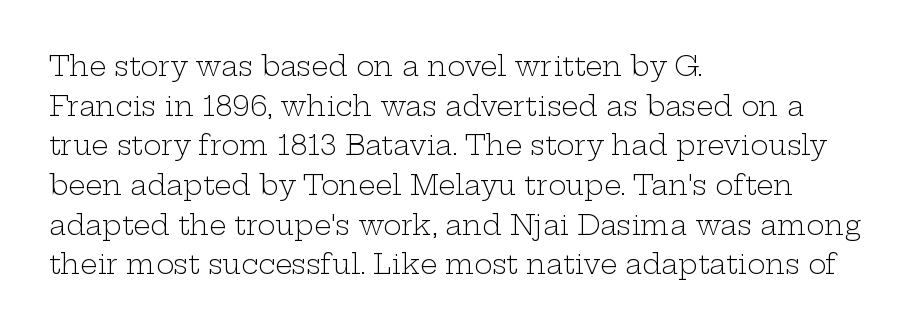
The image shows 27 px text type, upright; set left-aligned, normal line spacing (1.47x), normal letter spacing, not underlined.
